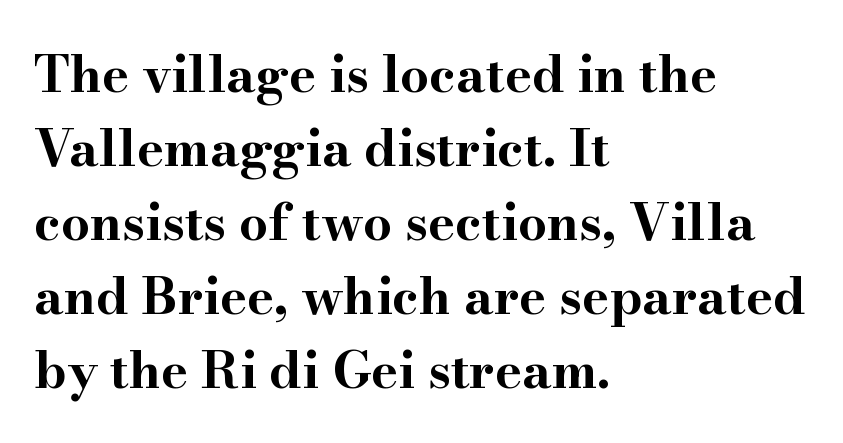
The image shows 51 px bold, wide serif type, upright; set left-aligned, normal line spacing (1.45x), normal letter spacing, not underlined; high stroke contrast and a small x-height.
